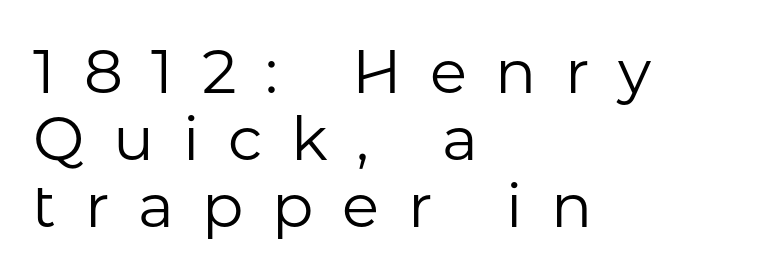
{"serif": "no", "italic": "no", "bold": "no", "weight": "regular", "width": "normal", "stroke_contrast": "low", "x_height": "medium", "monospaced": "no", "underline": "no", "align": "left", "line_spacing": "tight", "line_spacing_ratio": 1.1, "letter_spacing": "wide", "letter_spacing_em": 0.47, "glyph_px": 61}
